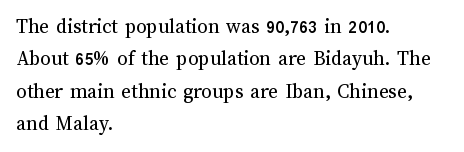
{"italic": "no", "bold": "no", "underline": "no", "align": "left", "line_spacing": "normal", "line_spacing_ratio": 1.54, "letter_spacing": "normal", "letter_spacing_em": 0.0, "glyph_px": 21}
